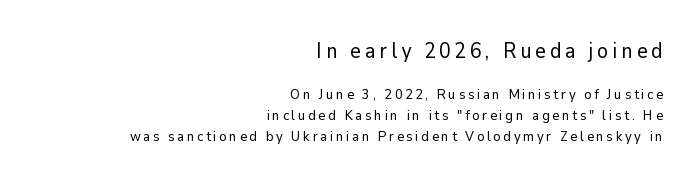
Just letters on the line, the space beneath them empty. The leading is moderate, giving the passage an even texture. Line endings align vertically; line beginnings do not. Is the stroke heavy? The answer is a plain regular-or-lighter.
